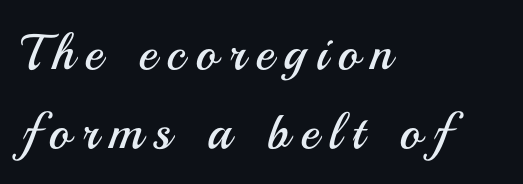
{"serif": "no", "bold": "no", "weight": "regular", "width": "normal", "stroke_contrast": "medium", "x_height": "small", "monospaced": "no", "underline": "no", "align": "left", "line_spacing": "normal", "line_spacing_ratio": 1.58, "letter_spacing": "wide", "letter_spacing_em": 0.21, "glyph_px": 50}
